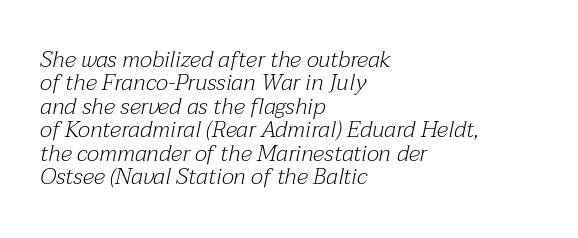
Q: Is the text bold? A: No.
Q: Is the text italic (slanted)? A: Yes, it leans right by about 12 degrees.
Q: Is the text underlined? A: No.
Q: How is the paragraph aligned? A: Left-aligned.
Q: Is the spacing between letters normal or unusually wide? A: Normal.
Q: Is the spacing between lines tight, normal or loose? A: Tight.
